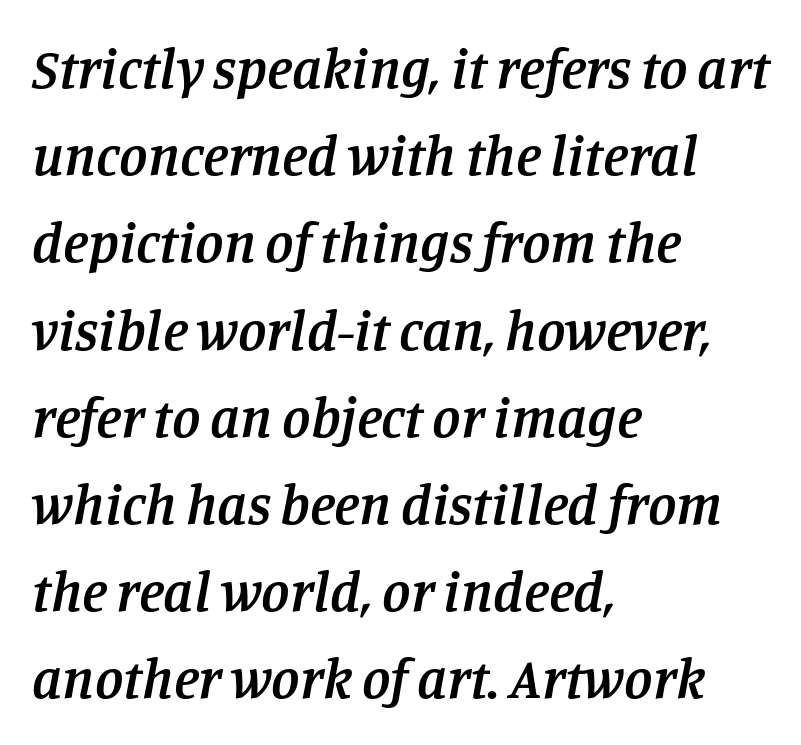
Q: Is the text bold? A: Semi-bold.
Q: Is the text italic (slanted)? A: Yes, it leans right by about 11 degrees.
Q: Is the typeface a serif or a sans-serif typeface? A: Serif.
Q: Is the text underlined? A: No.
Q: How is the paragraph aligned? A: Left-aligned.
Q: Is the spacing between letters normal or unusually wide? A: Normal.
Q: Is the spacing between lines tight, normal or loose? A: Normal.
Q: Width (condensed, normal, or wide)? A: Normal.
Q: Stroke contrast? A: Low.
Q: x-height? A: Large.
Q: Monospaced? A: No.
